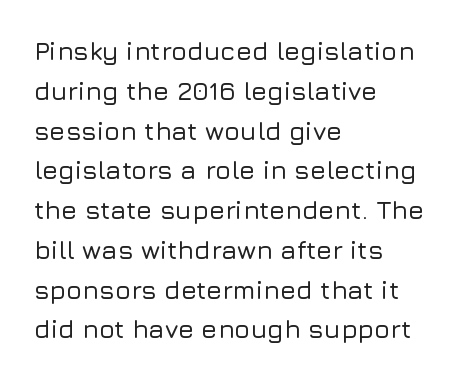
The image shows 26 px text type, upright; set left-aligned, normal line spacing (1.53x), normal letter spacing, not underlined.
